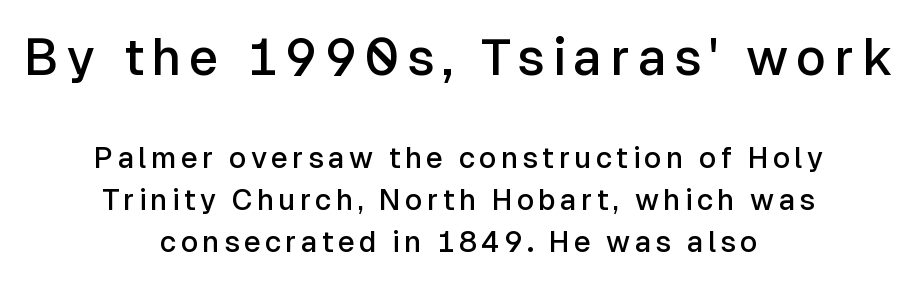
Q: Is the text bold? A: Semi-bold.
Q: Is the text italic (slanted)? A: No, it is upright.
Q: Is the typeface a serif or a sans-serif typeface? A: Sans-serif.
Q: Is the text underlined? A: No.
Q: How is the paragraph aligned? A: Centered.
Q: Is the spacing between lines tight, normal or loose? A: Normal.
Q: Which block of text is set in a larger size, the first (top) or the second (bottom)? A: The first (top) one.
Q: Width (condensed, normal, or wide)? A: Normal.
Q: Stroke contrast? A: Low.
Q: x-height? A: Medium.
Q: Monospaced? A: No.
